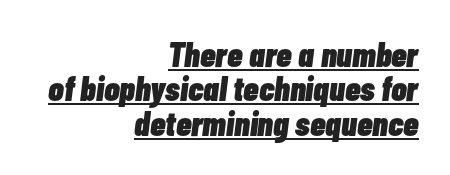
Q: Is the text bold? A: Yes.
Q: Is the text italic (slanted)? A: Yes, it leans right by about 7 degrees.
Q: Is the text underlined? A: Yes.
Q: How is the paragraph aligned? A: Right-aligned.
Q: Is the spacing between letters normal or unusually wide? A: Normal.
Q: Is the spacing between lines tight, normal or loose? A: Tight.
Q: Width (condensed, normal, or wide)? A: Condensed.
Q: Stroke contrast? A: Low.
Q: x-height? A: Medium.
Q: Monospaced? A: No.
